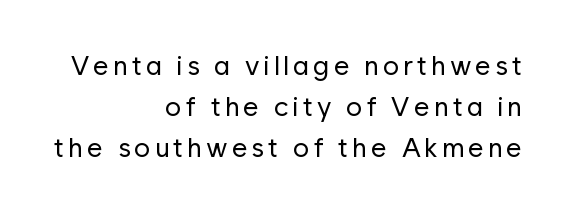
Q: Is the text bold? A: No.
Q: Is the text italic (slanted)? A: No, it is upright.
Q: Is the text underlined? A: No.
Q: How is the paragraph aligned? A: Right-aligned.
Q: Is the spacing between lines tight, normal or loose? A: Normal.
